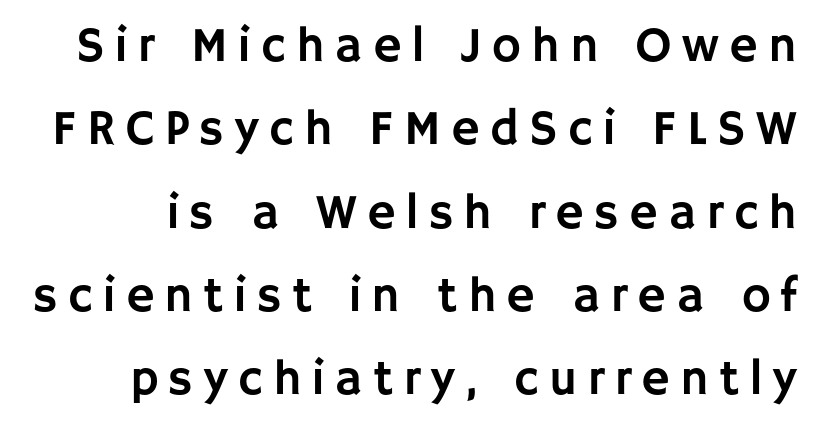
Does extra space separate the letters? Yes, quite a lot of it. Serifs: no, the terminals of the letterforms are clean. The baseline area is clear. The rendering uses natural spacing where letterforms have individual widths. Every character sits straight up, as roman type does. Evenly set lines give the paragraph a standard silhouette.
